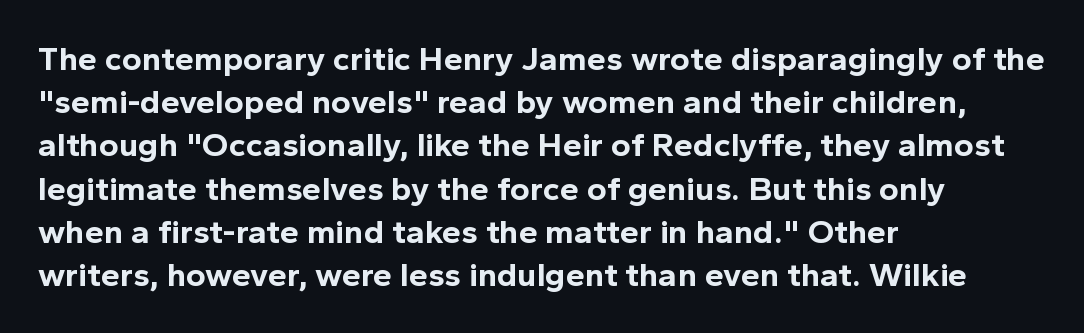
Q: Is the text bold? A: Yes.
Q: Is the text italic (slanted)? A: No, it is upright.
Q: Is the typeface a serif or a sans-serif typeface? A: Sans-serif.
Q: Is the text underlined? A: No.
Q: How is the paragraph aligned? A: Left-aligned.
Q: Is the spacing between letters normal or unusually wide? A: Normal.
Q: Is the spacing between lines tight, normal or loose? A: Normal.
Q: Width (condensed, normal, or wide)? A: Normal.
Q: x-height? A: Medium.
Q: Monospaced? A: No.
